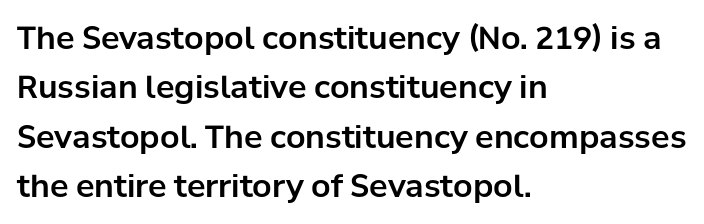
The image shows 31 px sans-serif type, upright; set left-aligned, normal line spacing (1.59x), normal letter spacing, not underlined; low stroke contrast and a medium x-height.
